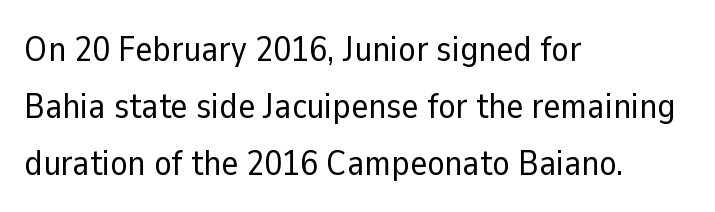
Look at the bottom of the vertical strokes: they stop flat, with no serifs. The passage shown stacks its lines at a standard gap. The compositor pushed each line to the left boundary. Unbolded letterforms with no extra heft. Tracking value appears to be zero — textbook default spacing.
